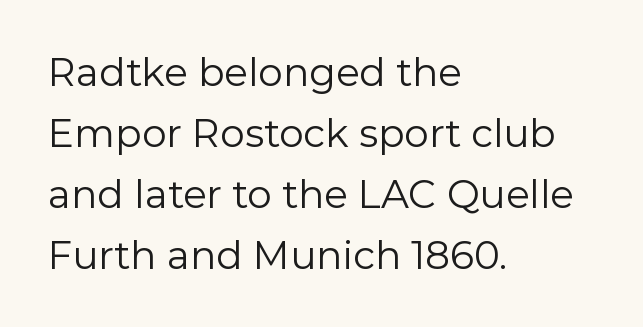
{"serif": "no", "italic": "no", "bold": "no", "weight": "regular", "width": "normal", "stroke_contrast": "low", "x_height": "medium", "monospaced": "no", "underline": "no", "align": "left", "line_spacing": "normal", "line_spacing_ratio": 1.56, "letter_spacing": "normal", "letter_spacing_em": 0.0, "glyph_px": 39}
